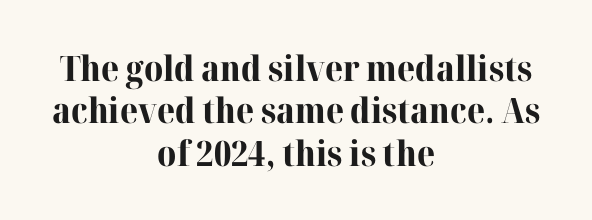
Q: Is the text bold? A: Yes.
Q: Is the text italic (slanted)? A: No, it is upright.
Q: Is the typeface a serif or a sans-serif typeface? A: Serif.
Q: Is the text underlined? A: No.
Q: How is the paragraph aligned? A: Centered.
Q: Is the spacing between letters normal or unusually wide? A: Normal.
Q: Width (condensed, normal, or wide)? A: Normal.
Q: Stroke contrast? A: High.
Q: x-height? A: Medium.
Q: Monospaced? A: No.
